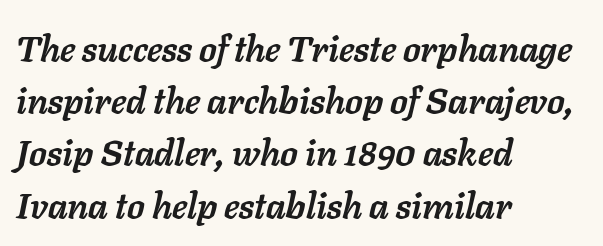
The image shows 36 px semibold type, italic (leaning right); set left-aligned, normal line spacing (1.45x), normal letter spacing, not underlined; low stroke contrast and a medium x-height.
